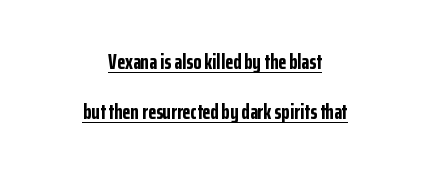
The passage shown is underscored from start to finish. Notice how thick the strokes are: this is what a full bold looks like. Line spacing here is loose. This sample uses plain, unmodified letter spacing. Caption: multi-line text, centered on the measure.
